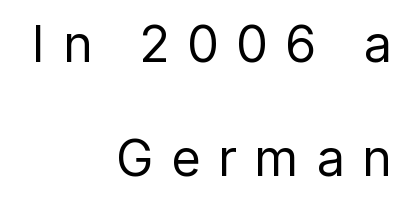
{"serif": "no", "italic": "no", "bold": "no", "weight": "regular", "width": "normal", "stroke_contrast": "low", "x_height": "medium", "monospaced": "no", "underline": "no", "align": "right", "line_spacing": "loose", "line_spacing_ratio": 2.23, "letter_spacing": "wide", "letter_spacing_em": 0.34, "glyph_px": 51}
